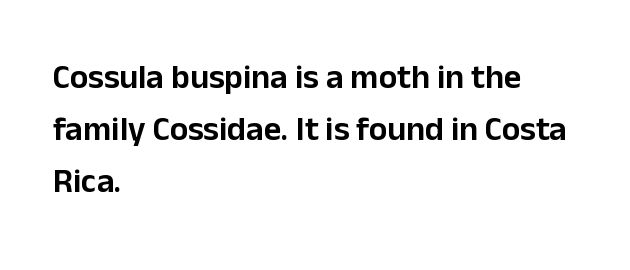
Q: Is the text italic (slanted)? A: No, it is upright.
Q: Is the typeface a serif or a sans-serif typeface? A: Sans-serif.
Q: Is the text underlined? A: No.
Q: How is the paragraph aligned? A: Left-aligned.
Q: Is the spacing between letters normal or unusually wide? A: Normal.
Q: Is the spacing between lines tight, normal or loose? A: Normal.
Q: Width (condensed, normal, or wide)? A: Normal.
Q: Stroke contrast? A: Low.
Q: x-height? A: Medium.
Q: Monospaced? A: No.
